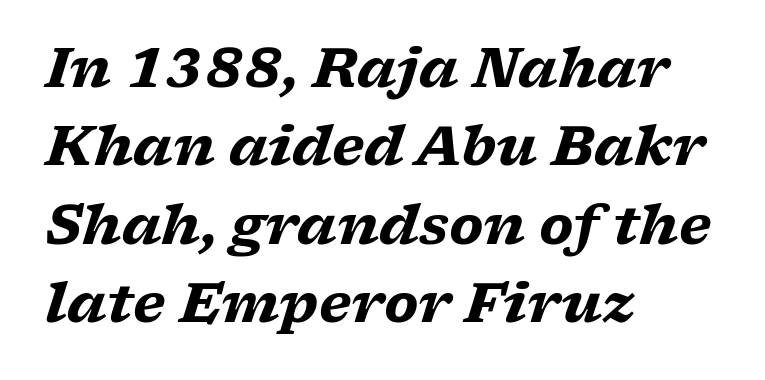
Q: Is the text bold? A: Yes.
Q: Is the text italic (slanted)? A: Yes, it leans right by about 17 degrees.
Q: Is the typeface a serif or a sans-serif typeface? A: Serif.
Q: Is the text underlined? A: No.
Q: How is the paragraph aligned? A: Left-aligned.
Q: Is the spacing between letters normal or unusually wide? A: Normal.
Q: Is the spacing between lines tight, normal or loose? A: Normal.
Q: Width (condensed, normal, or wide)? A: Wide.
Q: Stroke contrast? A: Low.
Q: x-height? A: Medium.
Q: Monospaced? A: No.
